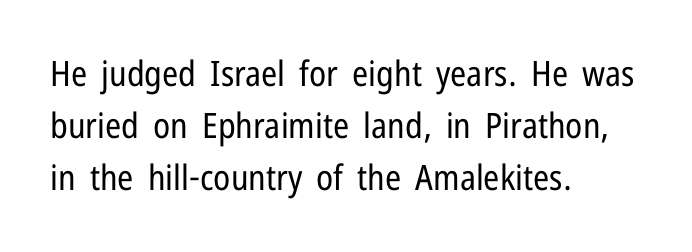
Q: Is the text bold? A: No.
Q: Is the text italic (slanted)? A: No, it is upright.
Q: Is the typeface a serif or a sans-serif typeface? A: Sans-serif.
Q: Is the text underlined? A: No.
Q: How is the paragraph aligned? A: Left-aligned.
Q: Is the spacing between letters normal or unusually wide? A: Normal.
Q: Is the spacing between lines tight, normal or loose? A: Normal.
Q: Width (condensed, normal, or wide)? A: Condensed.
Q: Stroke contrast? A: Low.
Q: x-height? A: Medium.
Q: Monospaced? A: No.
